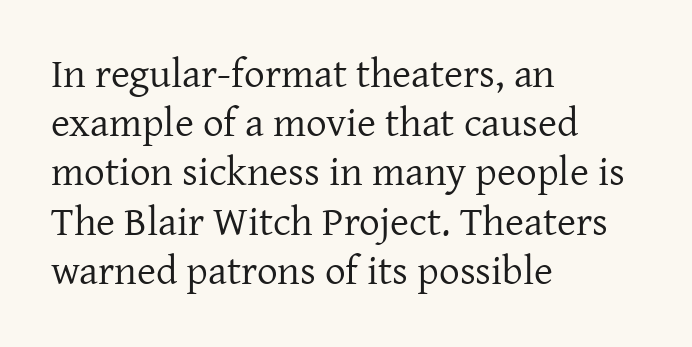
Q: Is the text bold? A: No.
Q: Is the text italic (slanted)? A: No, it is upright.
Q: Is the typeface a serif or a sans-serif typeface? A: Serif.
Q: Is the text underlined? A: No.
Q: How is the paragraph aligned? A: Left-aligned.
Q: Is the spacing between letters normal or unusually wide? A: Normal.
Q: Width (condensed, normal, or wide)? A: Normal.
Q: Stroke contrast? A: Low.
Q: x-height? A: Medium.
Q: Monospaced? A: No.
